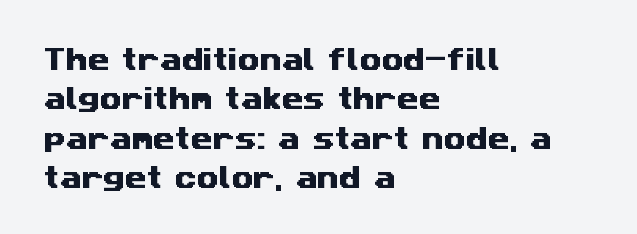
Q: Is the text underlined? A: No.
Q: How is the paragraph aligned? A: Left-aligned.
Q: Is the spacing between letters normal or unusually wide? A: Normal.
Q: Is the spacing between lines tight, normal or loose? A: Normal.
